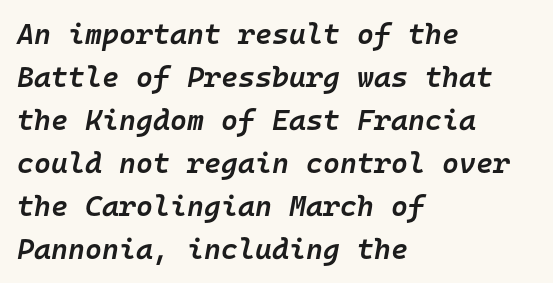
{"italic": "yes", "lean": "right", "slant_degrees": 10, "bold": "semi", "weight": "semibold", "width": "normal", "stroke_contrast": "low", "x_height": "medium", "monospaced": "yes", "underline": "no", "align": "left", "line_spacing": "normal", "line_spacing_ratio": 1.48, "letter_spacing": "normal", "letter_spacing_em": 0.0, "glyph_px": 29}
